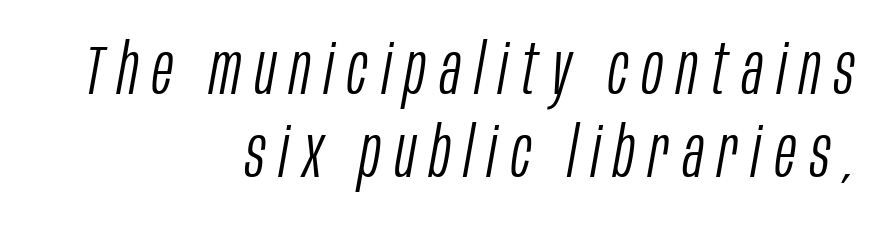
{"italic": "yes", "lean": "right", "slant_degrees": 10, "bold": "no", "weight": "light", "width": "condensed", "stroke_contrast": "low", "x_height": "large", "monospaced": "no", "underline": "no", "align": "right", "line_spacing_ratio": 1.19, "letter_spacing": "wide", "letter_spacing_em": 0.2, "glyph_px": 70}
